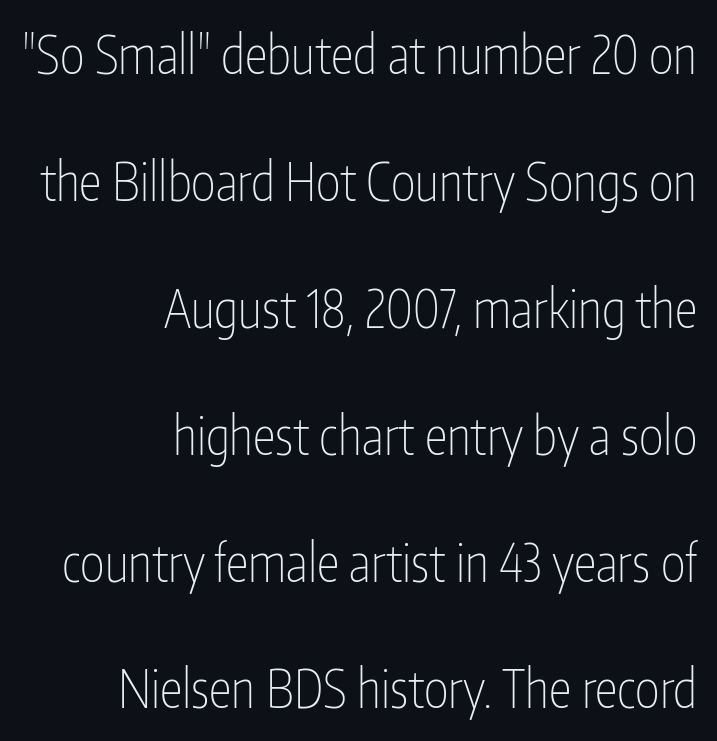
The image shows 52 px thin, condensed sans-serif type, upright; set right-aligned, loose line spacing (2.44x), normal letter spacing, not underlined; low stroke contrast and a medium x-height.
